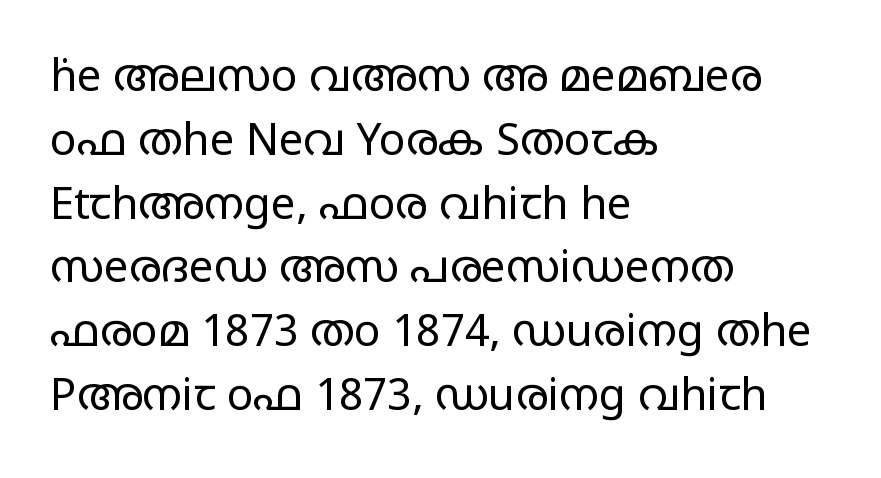
No feet cap the strokes, marking this as sans-serif type. The leading is moderate, giving the passage an even texture. Underlining? Definitely not there. Nobody touched the tracking dial on this one. The rendering anchors every line to the left-hand side.
